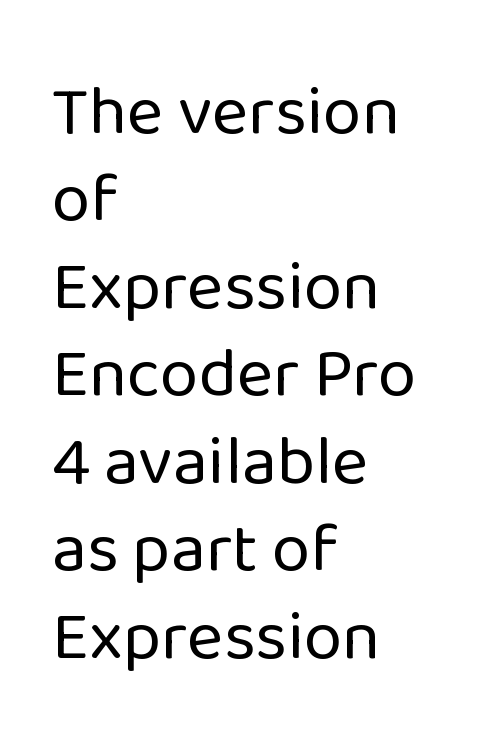
The image shows 70 px regular-weight sans-serif type, upright; set left-aligned, normal line spacing (1.25x), normal letter spacing, not underlined; low stroke contrast and a medium x-height.
